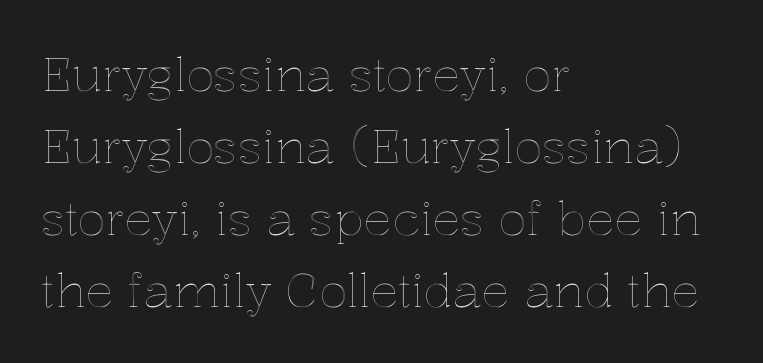
{"italic": "no", "width": "normal", "x_height": "medium", "monospaced": "no", "underline": "no", "align": "left", "line_spacing": "normal", "line_spacing_ratio": 1.53, "letter_spacing": "normal", "letter_spacing_em": 0.0, "glyph_px": 47}
